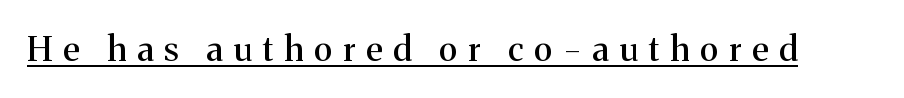
Quick note: underline on. Think of a printed novel: that variable character pitch is what you see here. Does the type have serifs? Yes, each stem ends in a small foot. The face used here is rendered with a markedly widened letterfit. No italicization has been applied; the sample stays upright.
